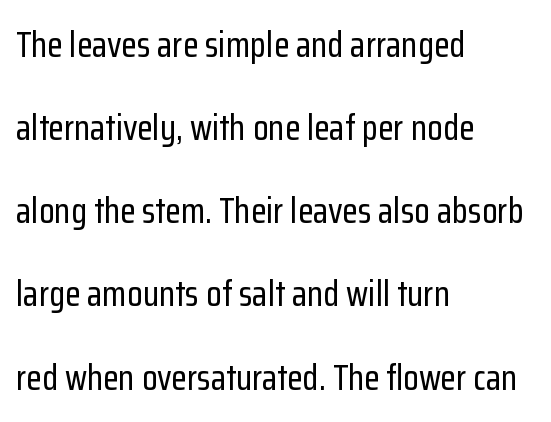
{"serif": "no", "italic": "no", "width": "condensed", "stroke_contrast": "low", "x_height": "medium", "monospaced": "no", "underline": "no", "align": "left", "line_spacing": "loose", "line_spacing_ratio": 2.31, "letter_spacing": "normal", "letter_spacing_em": 0.0, "glyph_px": 36}
